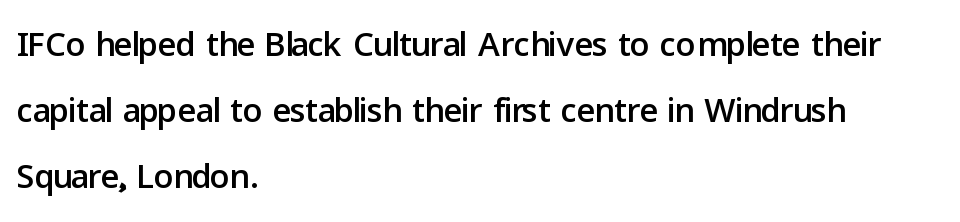
{"serif": "no", "italic": "no", "width": "normal", "stroke_contrast": "low", "x_height": "medium", "monospaced": "no", "underline": "no", "align": "left", "line_spacing": "normal", "line_spacing_ratio": 1.35, "letter_spacing": "normal", "letter_spacing_em": 0.0, "glyph_px": 49}
